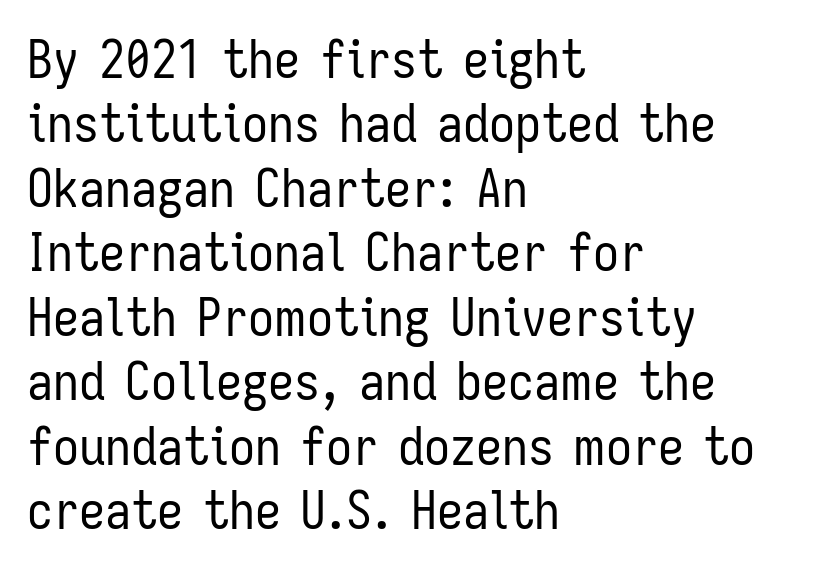
Q: Is the text bold? A: No.
Q: Is the text italic (slanted)? A: No, it is upright.
Q: Is the typeface a serif or a sans-serif typeface? A: Sans-serif.
Q: Is the text underlined? A: No.
Q: How is the paragraph aligned? A: Left-aligned.
Q: Is the spacing between letters normal or unusually wide? A: Normal.
Q: Width (condensed, normal, or wide)? A: Condensed.
Q: Stroke contrast? A: Low.
Q: x-height? A: Medium.
Q: Monospaced? A: No.
